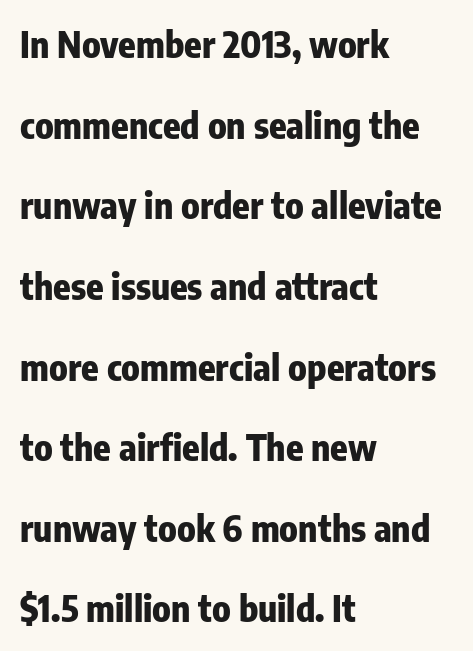
Q: Is the text bold? A: Yes.
Q: Is the text italic (slanted)? A: No, it is upright.
Q: Is the typeface a serif or a sans-serif typeface? A: Sans-serif.
Q: Is the text underlined? A: No.
Q: How is the paragraph aligned? A: Left-aligned.
Q: Is the spacing between letters normal or unusually wide? A: Normal.
Q: Is the spacing between lines tight, normal or loose? A: Loose.
Q: Width (condensed, normal, or wide)? A: Condensed.
Q: Stroke contrast? A: Low.
Q: x-height? A: Medium.
Q: Monospaced? A: No.
